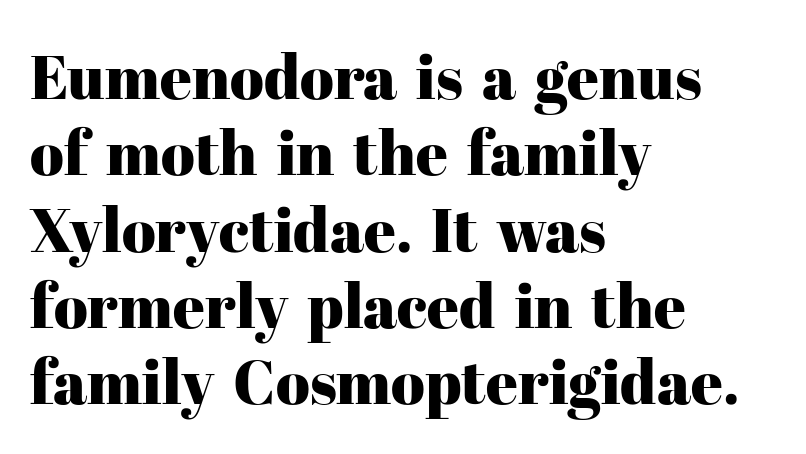
The image shows 62 px serif type, upright; set left-aligned, line spacing 1.23x, normal letter spacing, not underlined; high stroke contrast and a medium x-height.
